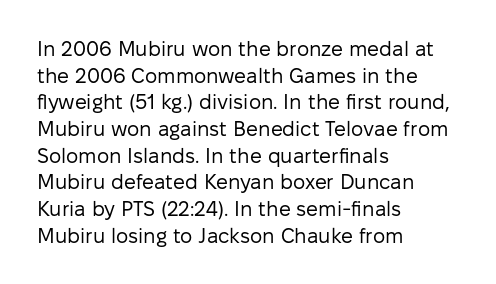
Summary of weight: not heavy and not bold. The vertical gap from one line to the next is medium. The type is set solid horizontally, with unmodified tracking. No italicization has been applied; the sample stays upright. The paragraph shown leans on its left margin. The gap between lines stays unmarked.
